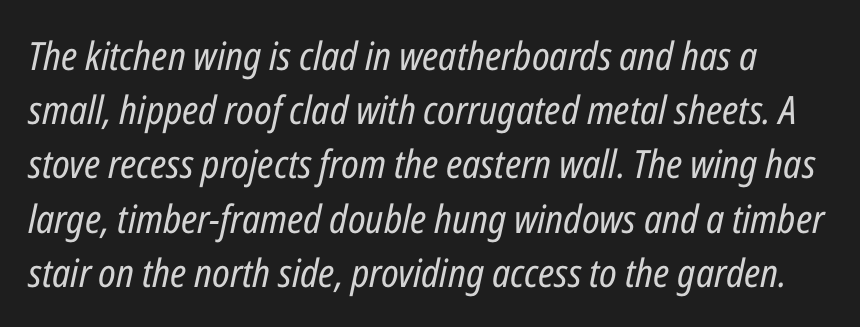
{"italic": "yes", "lean": "right", "slant_degrees": 12, "bold": "no", "weight": "regular", "width": "condensed", "stroke_contrast": "low", "x_height": "medium", "monospaced": "no", "underline": "no", "line_spacing": "normal", "line_spacing_ratio": 1.39, "letter_spacing": "normal", "letter_spacing_em": 0.0, "glyph_px": 39}
